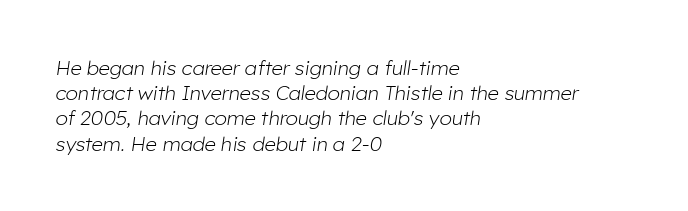
The image shows 20 px text type, italic (leaning right); set left-aligned, normal line spacing (1.26x), normal letter spacing, not underlined.
